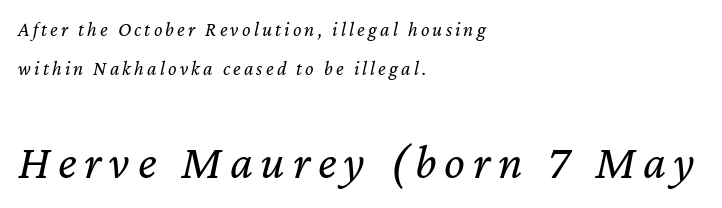
Look at the glyph heights: the lower group is clearly the bigger setting. Any mark beneath the type? The region is blank. Summary of vertical rhythm: relaxed, with wide interline spacing. In CSS terms this would be text-align: left. A light-to-regular cut is what we see here. This is oblique type, the kind used for emphasis or titles.
